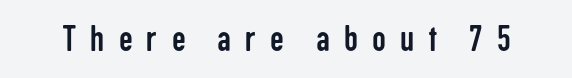
Q: Is the text bold? A: No.
Q: Is the text italic (slanted)? A: No, it is upright.
Q: Is the typeface a serif or a sans-serif typeface? A: Sans-serif.
Q: Is the text underlined? A: No.
Q: Is the spacing between letters normal or unusually wide? A: Unusually wide.
Q: Width (condensed, normal, or wide)? A: Condensed.
Q: Stroke contrast? A: Low.
Q: x-height? A: Medium.
Q: Monospaced? A: No.
